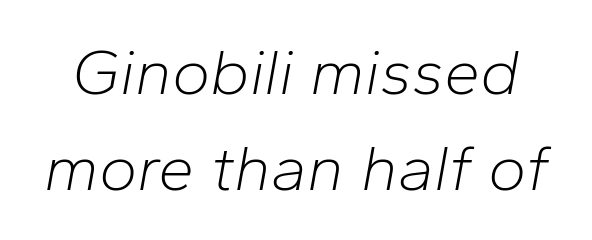
{"italic": "yes", "lean": "right", "slant_degrees": 10, "bold": "no", "weight": "light", "width": "normal", "stroke_contrast": "low", "x_height": "medium", "monospaced": "no", "underline": "no", "line_spacing": "normal", "line_spacing_ratio": 1.48, "letter_spacing": "normal", "letter_spacing_em": 0.0, "glyph_px": 65}
